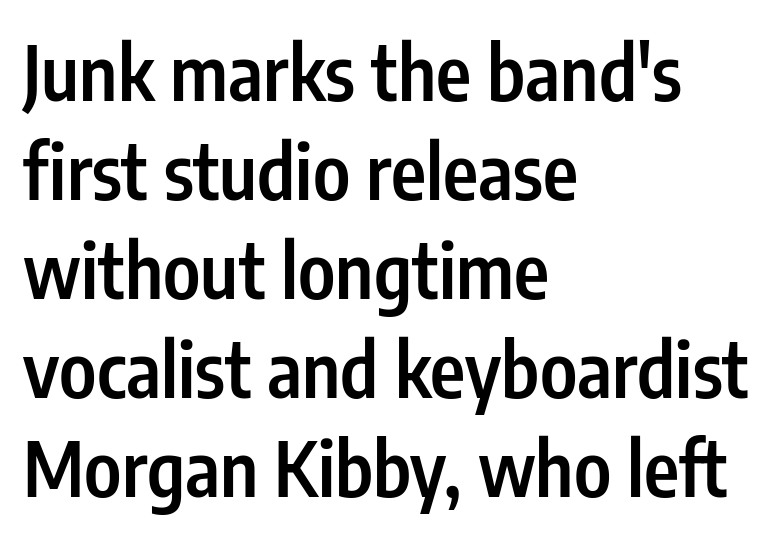
{"serif": "no", "italic": "no", "bold": "semi", "weight": "semibold", "width": "condensed", "stroke_contrast": "low", "x_height": "medium", "monospaced": "no", "underline": "no", "align": "left", "line_spacing": "normal", "line_spacing_ratio": 1.32, "letter_spacing": "normal", "letter_spacing_em": 0.0, "glyph_px": 75}
